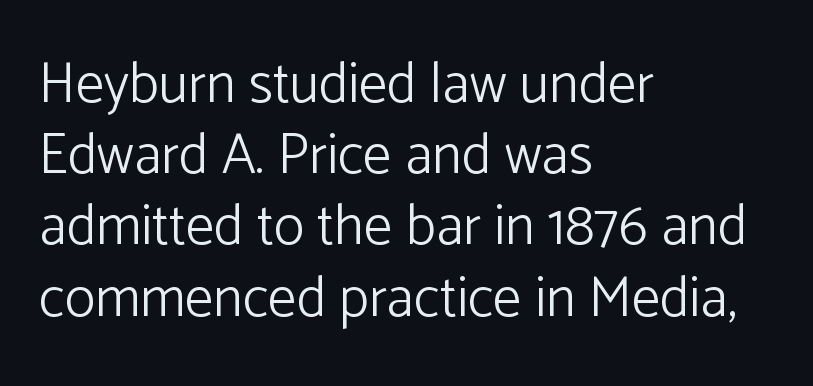
Q: Is the text bold? A: No.
Q: Is the text italic (slanted)? A: No, it is upright.
Q: Is the typeface a serif or a sans-serif typeface? A: Sans-serif.
Q: Is the text underlined? A: No.
Q: How is the paragraph aligned? A: Left-aligned.
Q: Is the spacing between letters normal or unusually wide? A: Normal.
Q: Is the spacing between lines tight, normal or loose? A: Normal.
Q: Width (condensed, normal, or wide)? A: Normal.
Q: Stroke contrast? A: Low.
Q: x-height? A: Medium.
Q: Monospaced? A: No.
